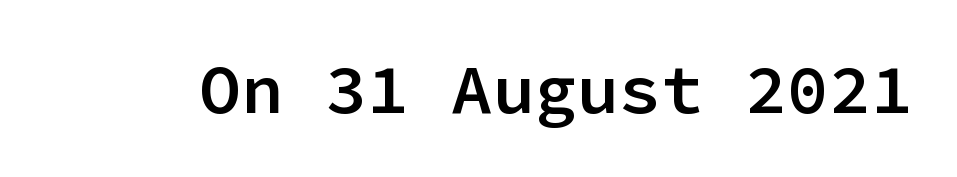
{"serif": "no", "italic": "no", "bold": "semi", "weight": "semibold", "width": "normal", "stroke_contrast": "low", "x_height": "medium", "monospaced": "yes", "underline": "no", "letter_spacing": "normal", "letter_spacing_em": 0.0, "glyph_px": 70}
